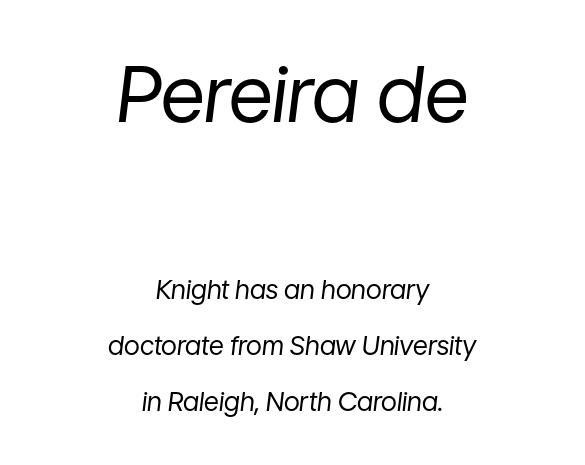
The image shows 77 px regular-weight type, italic (leaning right); set centered, loose line spacing (2.14x), normal letter spacing, not underlined; the first (top) block is 2.96x larger; low stroke contrast and a medium x-height.
